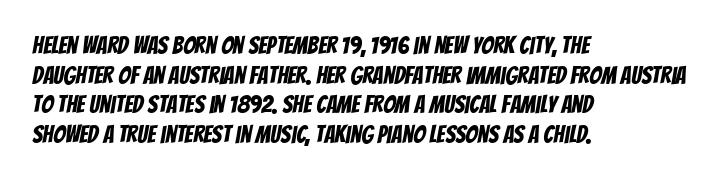
The image shows 24 px text type; set left-aligned, line spacing 1.23x, normal letter spacing, not underlined.
